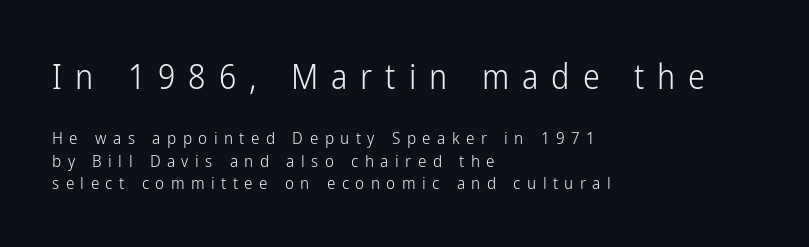
Tracking here is generous; glyphs stand well apart from one another. This is sans-serif lettering, the kind often seen on screens and signage. Weight: regular or lighter. A clean baseline with only descenders dipping below it. Left-aligned paragraph, ragged on the right.
